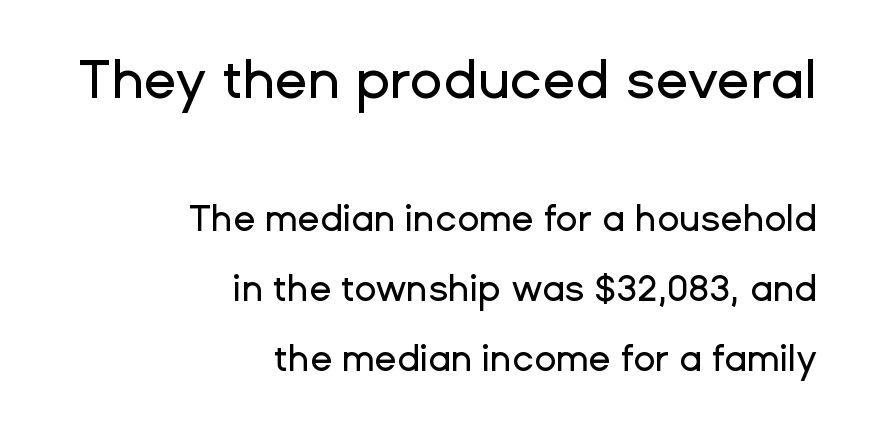
{"serif": "no", "italic": "no", "width": "normal", "stroke_contrast": "low", "x_height": "medium", "monospaced": "no", "underline": "no", "align": "right", "line_spacing": "loose", "line_spacing_ratio": 1.94, "letter_spacing": "normal", "letter_spacing_em": 0.0, "larger_block": "first", "size_ratio": 1.5, "glyph_px": 54}
